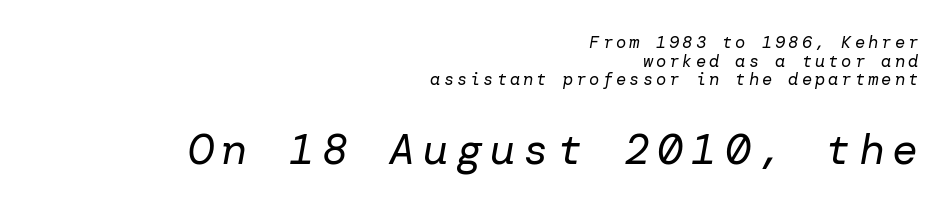
{"italic": "yes", "lean": "right", "slant_degrees": 10, "bold": "no", "weight": "regular", "width": "normal", "stroke_contrast": "low", "x_height": "medium", "underline": "no", "align": "right", "line_spacing": "tight", "line_spacing_ratio": 1.09, "larger_block": "second", "size_ratio": 2.53, "glyph_px": 43}
